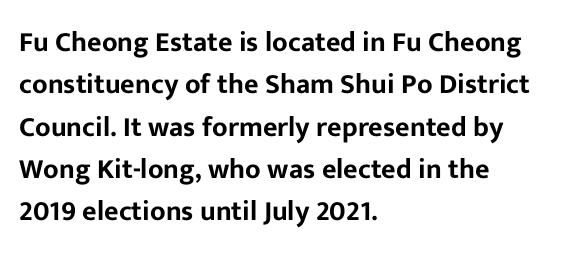
The image shows 28 px sans-serif type, upright; set left-aligned, normal line spacing (1.51x), normal letter spacing, not underlined; low stroke contrast and a medium x-height.
